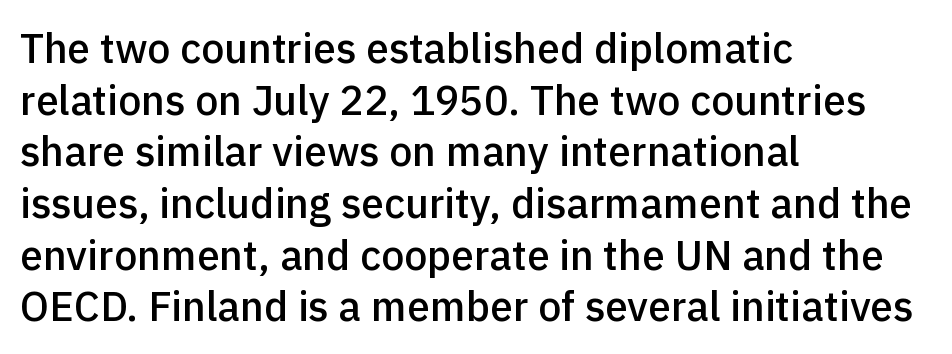
Q: Is the text bold? A: Semi-bold.
Q: Is the text italic (slanted)? A: No, it is upright.
Q: Is the typeface a serif or a sans-serif typeface? A: Sans-serif.
Q: Is the text underlined? A: No.
Q: How is the paragraph aligned? A: Left-aligned.
Q: Is the spacing between letters normal or unusually wide? A: Normal.
Q: Is the spacing between lines tight, normal or loose? A: Normal.
Q: Width (condensed, normal, or wide)? A: Normal.
Q: x-height? A: Medium.
Q: Monospaced? A: No.
